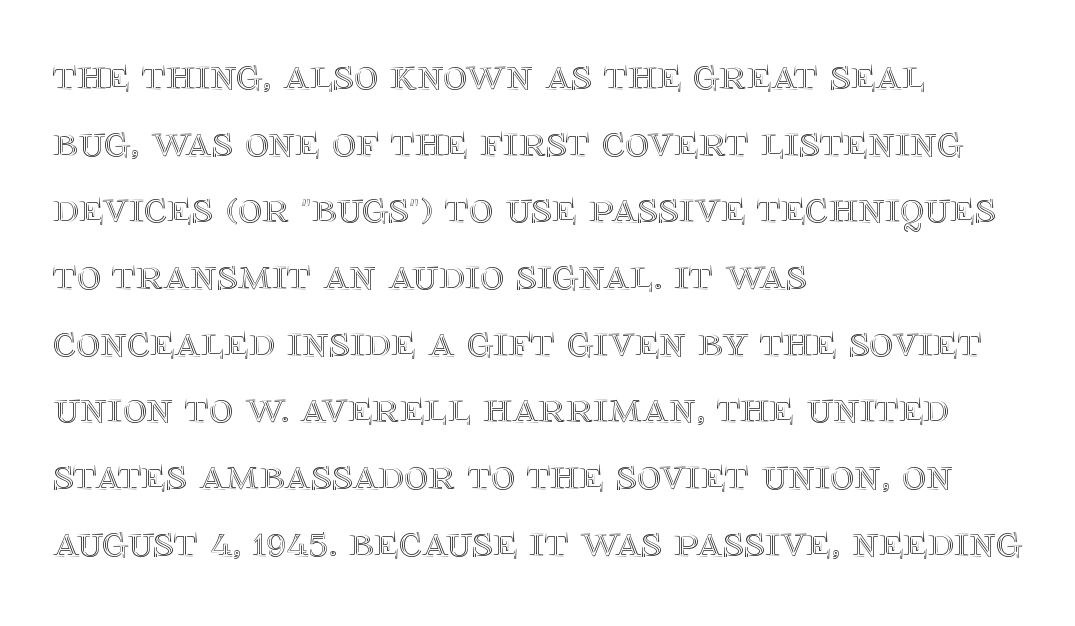
{"italic": "no", "width": "normal", "x_height": "large", "monospaced": "no", "underline": "no", "align": "left", "line_spacing": "normal", "line_spacing_ratio": 1.45, "letter_spacing": "normal", "letter_spacing_em": 0.0, "glyph_px": 46}
